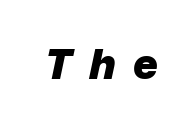
{"italic": "yes", "lean": "right", "slant_degrees": 12, "bold": "yes", "weight": "heavy", "width": "normal", "stroke_contrast": "low", "x_height": "medium", "monospaced": "no", "underline": "no", "letter_spacing": "wide", "letter_spacing_em": 0.41, "glyph_px": 42}
